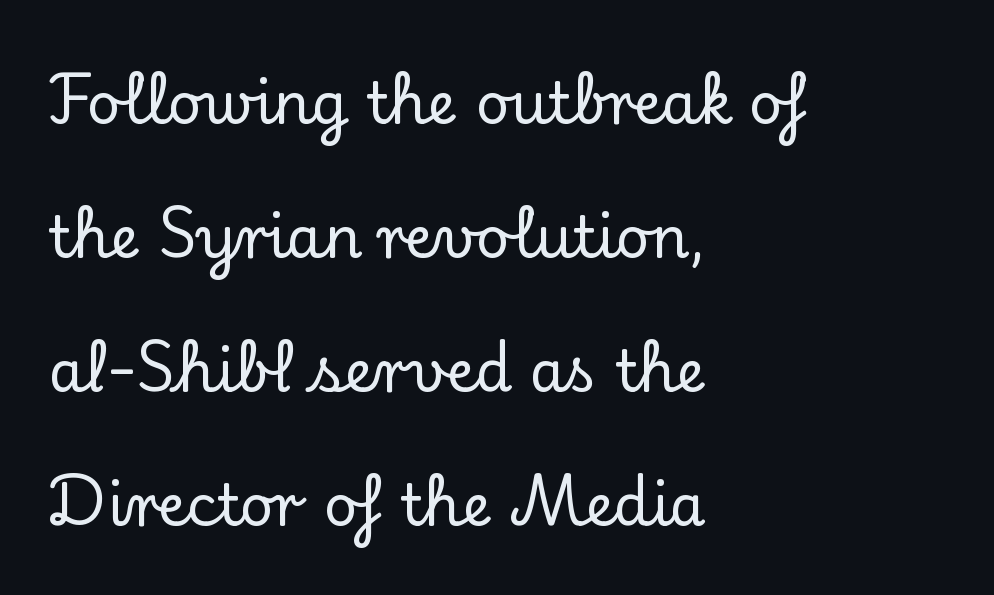
The image shows 58 px serif type, upright; set left-aligned, loose line spacing (2.31x), normal letter spacing, not underlined; low stroke contrast and a small x-height.
